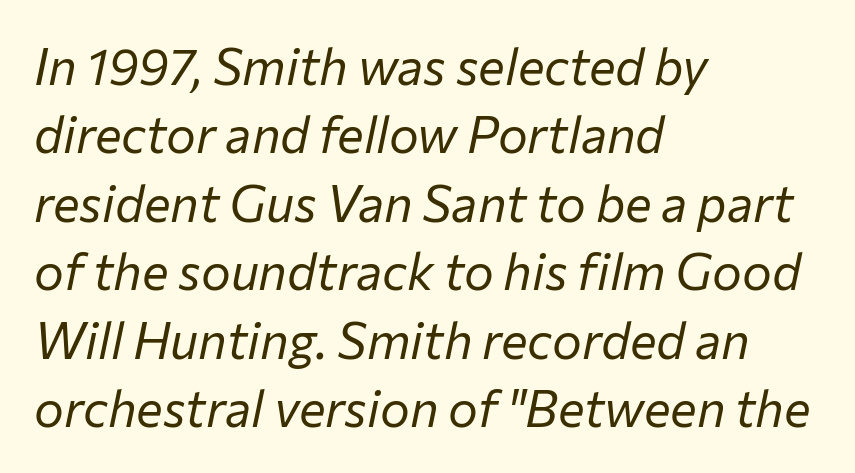
{"italic": "yes", "lean": "right", "slant_degrees": 12, "bold": "no", "weight": "regular", "width": "normal", "stroke_contrast": "low", "x_height": "medium", "monospaced": "no", "underline": "no", "align": "left", "line_spacing": "normal", "line_spacing_ratio": 1.37, "letter_spacing": "normal", "letter_spacing_em": 0.0, "glyph_px": 50}
